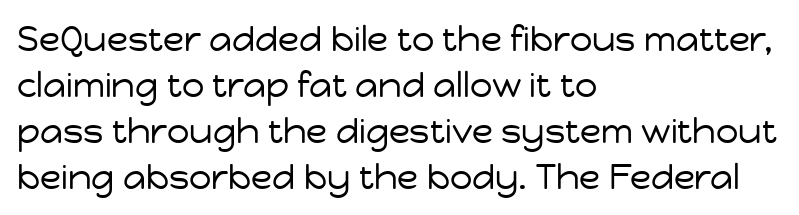
{"serif": "no", "italic": "no", "bold": "no", "weight": "regular", "width": "normal", "stroke_contrast": "low", "x_height": "medium", "monospaced": "no", "underline": "no", "align": "left", "line_spacing": "normal", "line_spacing_ratio": 1.31, "letter_spacing": "normal", "letter_spacing_em": 0.0, "glyph_px": 35}
